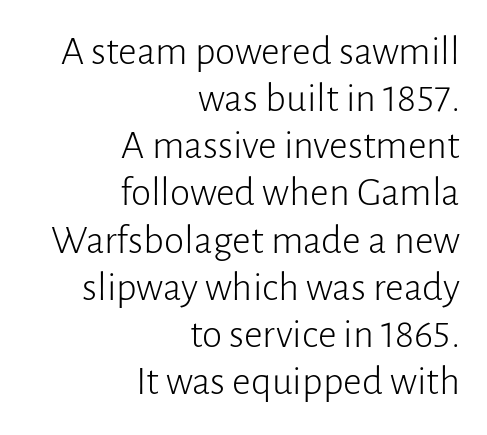
Q: Is the text bold? A: No.
Q: Is the text italic (slanted)? A: No, it is upright.
Q: Is the typeface a serif or a sans-serif typeface? A: Sans-serif.
Q: Is the text underlined? A: No.
Q: How is the paragraph aligned? A: Right-aligned.
Q: Is the spacing between letters normal or unusually wide? A: Normal.
Q: Is the spacing between lines tight, normal or loose? A: Tight.
Q: Width (condensed, normal, or wide)? A: Normal.
Q: Stroke contrast? A: Low.
Q: x-height? A: Medium.
Q: Monospaced? A: No.
